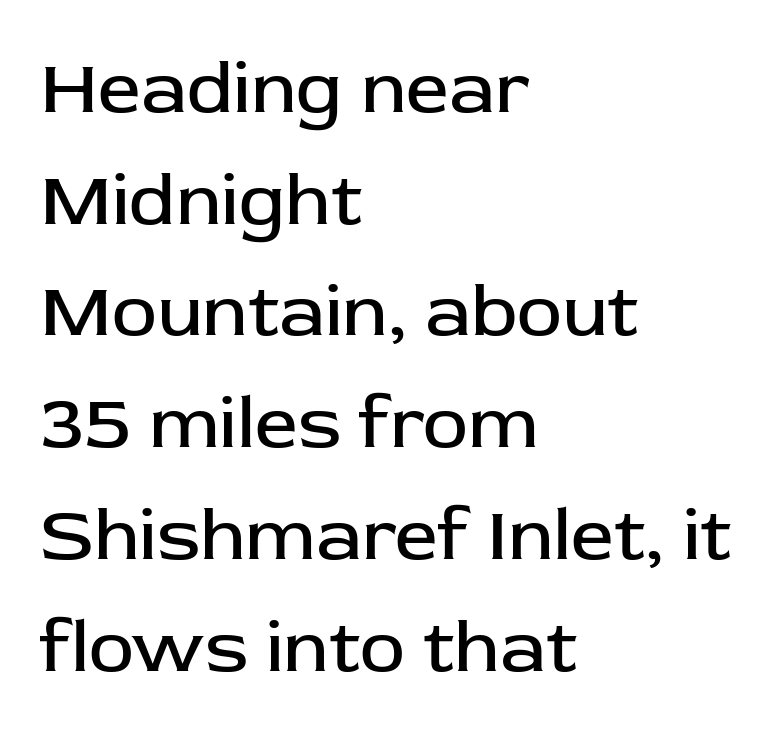
Descenders hang freely into open space. Font category for this specimen: sans-serif. The passage shown has conventional tracking throughout. Line beginnings align vertically; line endings do not.
